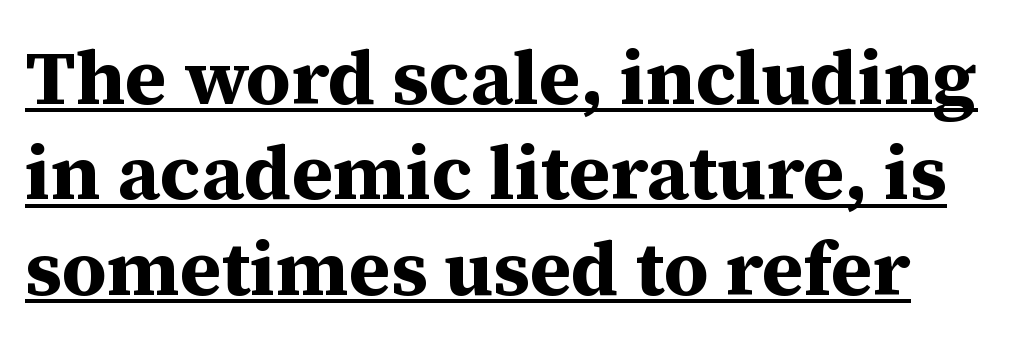
{"serif": "yes", "italic": "no", "bold": "yes", "weight": "bold", "width": "normal", "stroke_contrast": "medium", "x_height": "medium", "monospaced": "no", "underline": "yes", "align": "left", "line_spacing_ratio": 1.24, "letter_spacing": "normal", "letter_spacing_em": 0.0, "glyph_px": 77}
